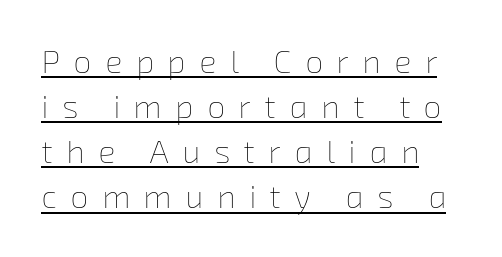
Weight: not bold — regular or lighter. Does the copy run flush right? No — it runs flush left. Successive baselines arrive at the customary interval. Inter-character spacing is expanded well beyond the font's built-in metrics.
